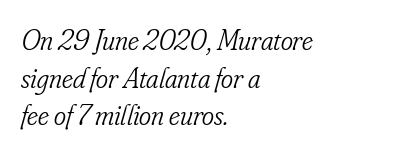
Weight class: somewhere from thin through regular. Normally led — the rows are evenly, conventionally spaced. Do the characters align in a grid? No, the font is proportional. Leftover space on each line is placed entirely after the last word. Is the letter spacing exaggerated? No — it looks like the ordinary default. The words here are not underlined.
